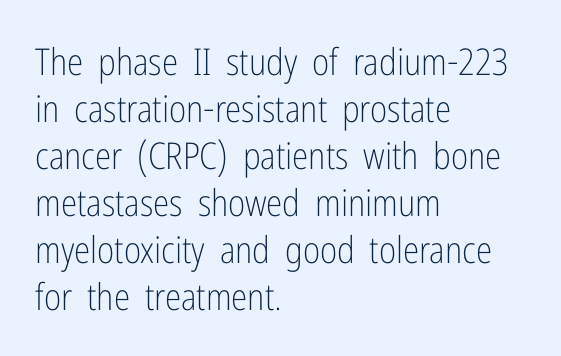
Bold? No — there's no thickening of the strokes. Where is the straight margin? On the left. Glyph-to-glyph distance matches everyday printed text. These lines are composed in type without serifs. The letters stand upright; this is a roman face. The rendering uses a moderate line-height, typical for paragraphs.
